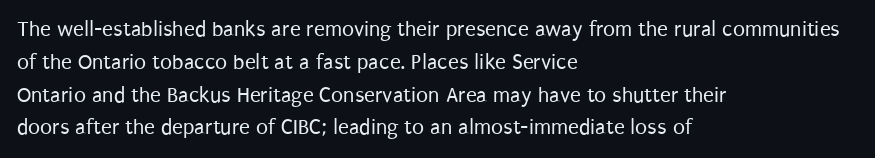
Q: Is the text bold? A: No.
Q: Is the text italic (slanted)? A: No, it is upright.
Q: Is the text underlined? A: No.
Q: How is the paragraph aligned? A: Left-aligned.
Q: Is the spacing between letters normal or unusually wide? A: Normal.
Q: Is the spacing between lines tight, normal or loose? A: Normal.
